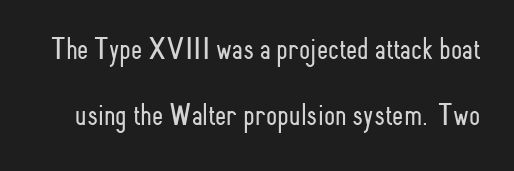
{"serif": "no", "italic": "no", "bold": "no", "weight": "light", "width": "condensed", "stroke_contrast": "low", "x_height": "small", "monospaced": "no", "underline": "no", "line_spacing": "loose", "line_spacing_ratio": 2.05, "letter_spacing": "normal", "letter_spacing_em": 0.0, "glyph_px": 32}
